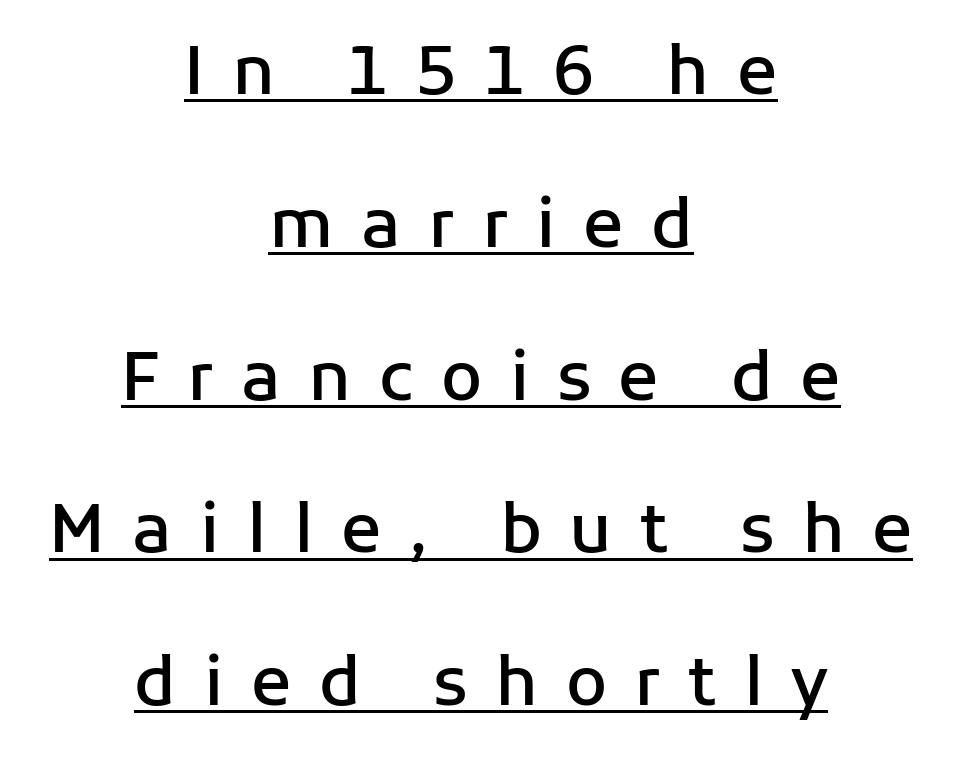
Q: Is the text bold? A: Semi-bold.
Q: Is the text italic (slanted)? A: No, it is upright.
Q: Is the typeface a serif or a sans-serif typeface? A: Sans-serif.
Q: Is the text underlined? A: Yes.
Q: How is the paragraph aligned? A: Centered.
Q: Is the spacing between letters normal or unusually wide? A: Unusually wide.
Q: Is the spacing between lines tight, normal or loose? A: Loose.
Q: Width (condensed, normal, or wide)? A: Normal.
Q: Stroke contrast? A: Low.
Q: x-height? A: Medium.
Q: Monospaced? A: No.
